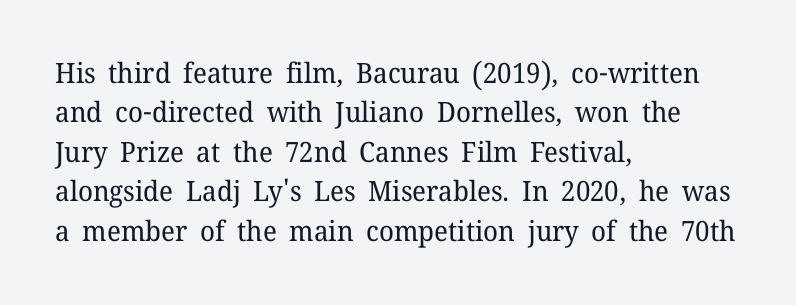
{"serif": "yes", "italic": "no", "bold": "no", "weight": "regular", "width": "normal", "stroke_contrast": "low", "x_height": "medium", "monospaced": "no", "underline": "no", "align": "left", "line_spacing": "normal", "line_spacing_ratio": 1.41, "letter_spacing": "normal", "letter_spacing_em": 0.0, "glyph_px": 28}
